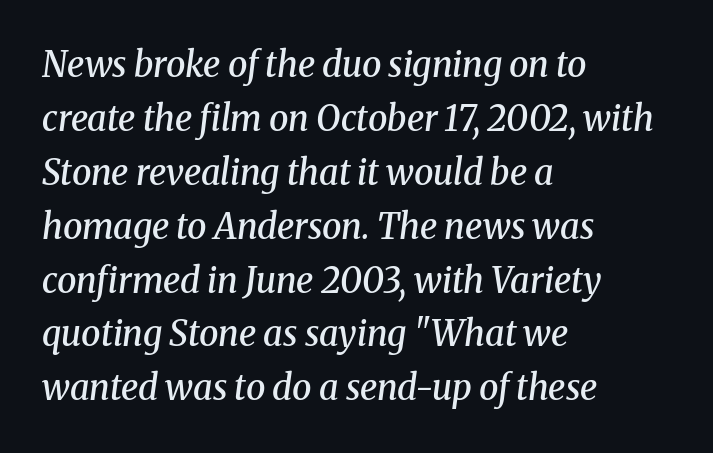
Q: Is the text bold? A: Semi-bold.
Q: Is the text italic (slanted)? A: Yes, it leans right by about 8 degrees.
Q: Is the typeface a serif or a sans-serif typeface? A: Serif.
Q: Is the text underlined? A: No.
Q: How is the paragraph aligned? A: Left-aligned.
Q: Is the spacing between letters normal or unusually wide? A: Normal.
Q: Is the spacing between lines tight, normal or loose? A: Normal.
Q: Width (condensed, normal, or wide)? A: Normal.
Q: Stroke contrast? A: Medium.
Q: x-height? A: Medium.
Q: Monospaced? A: No.
